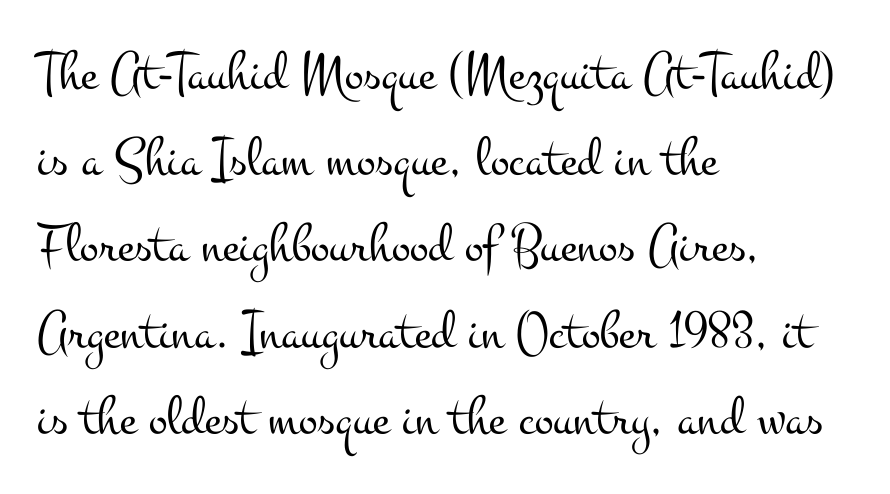
Q: Is the text bold? A: No.
Q: Is the text italic (slanted)? A: Yes.
Q: Is the typeface a serif or a sans-serif typeface? A: Serif.
Q: Is the text underlined? A: No.
Q: How is the paragraph aligned? A: Left-aligned.
Q: Is the spacing between letters normal or unusually wide? A: Normal.
Q: Is the spacing between lines tight, normal or loose? A: Normal.
Q: Width (condensed, normal, or wide)? A: Wide.
Q: Stroke contrast? A: Medium.
Q: x-height? A: Small.
Q: Monospaced? A: No.
